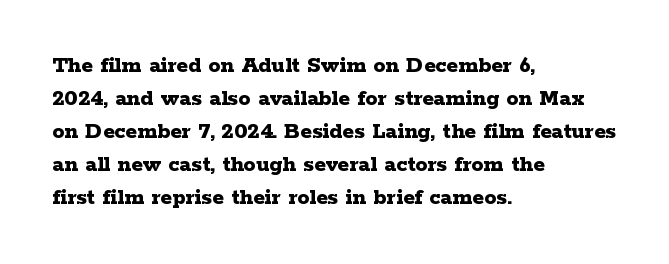
The image shows 24 px bold type, upright; set left-aligned, normal line spacing (1.37x), normal letter spacing, not underlined.
